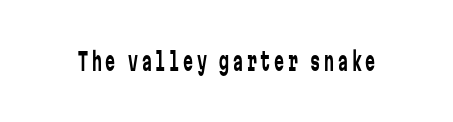
Q: Is the text bold? A: No.
Q: Is the text italic (slanted)? A: No, it is upright.
Q: Is the text underlined? A: No.
